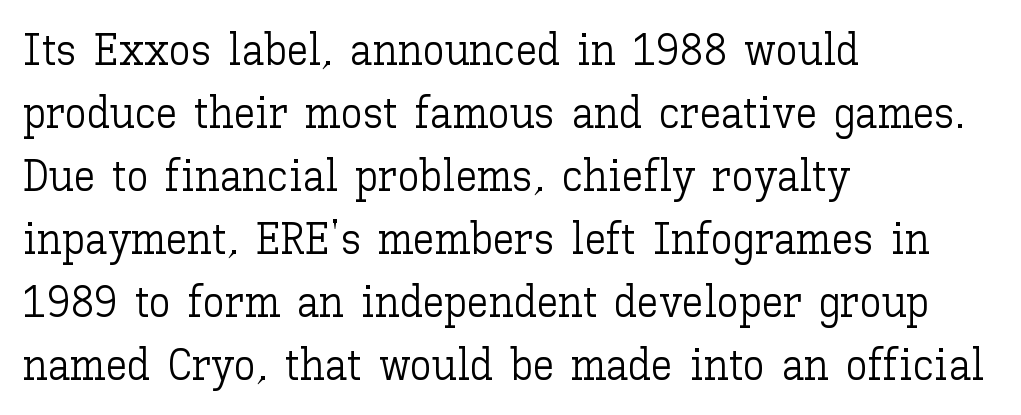
{"italic": "no", "bold": "no", "weight": "light", "width": "normal", "stroke_contrast": "low", "x_height": "medium", "monospaced": "no", "underline": "no", "align": "left", "line_spacing": "normal", "line_spacing_ratio": 1.43, "letter_spacing": "normal", "letter_spacing_em": 0.0, "glyph_px": 44}
